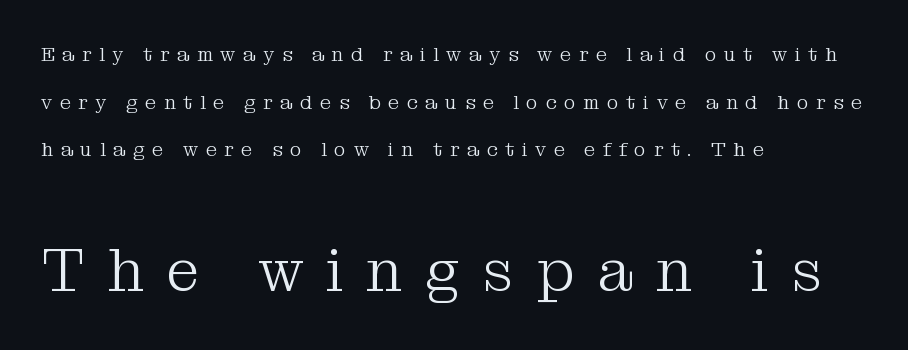
Q: Is the text bold? A: No.
Q: Is the text italic (slanted)? A: No, it is upright.
Q: Is the typeface a serif or a sans-serif typeface? A: Serif.
Q: Is the text underlined? A: No.
Q: How is the paragraph aligned? A: Left-aligned.
Q: Is the spacing between letters normal or unusually wide? A: Unusually wide.
Q: Is the spacing between lines tight, normal or loose? A: Loose.
Q: Which block of text is set in a larger size, the first (top) or the second (bottom)? A: The second (bottom) one.
Q: Width (condensed, normal, or wide)? A: Normal.
Q: Stroke contrast? A: Medium.
Q: x-height? A: Medium.
Q: Monospaced? A: No.
